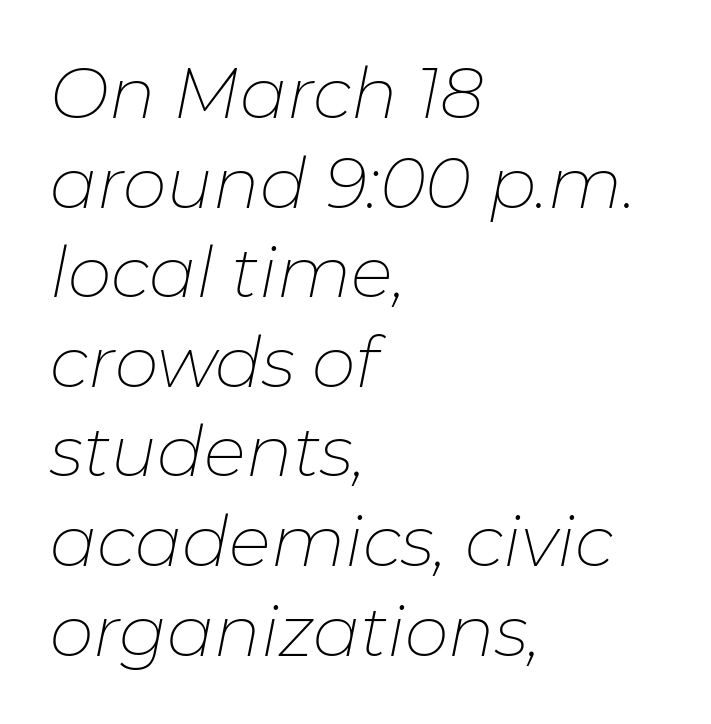
Q: Is the text bold? A: No.
Q: Is the text italic (slanted)? A: Yes, it leans right by about 11 degrees.
Q: Is the text underlined? A: No.
Q: How is the paragraph aligned? A: Left-aligned.
Q: Is the spacing between letters normal or unusually wide? A: Normal.
Q: Is the spacing between lines tight, normal or loose? A: Normal.
Q: Width (condensed, normal, or wide)? A: Normal.
Q: Stroke contrast? A: Low.
Q: x-height? A: Medium.
Q: Monospaced? A: No.
